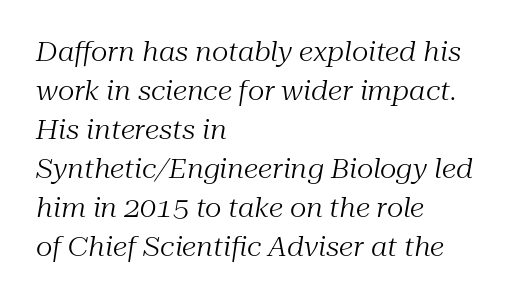
The image shows 26 px text type, italic (leaning right); set left-aligned, normal line spacing (1.5x), normal letter spacing, not underlined.
